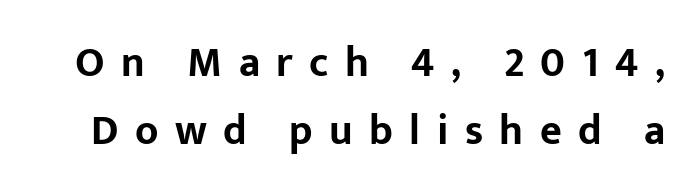
The image shows 42 px bold sans-serif type, upright; set normal line spacing (1.63x), unusually wide letter spacing (+0.39 em), not underlined; low stroke contrast and a medium x-height.
